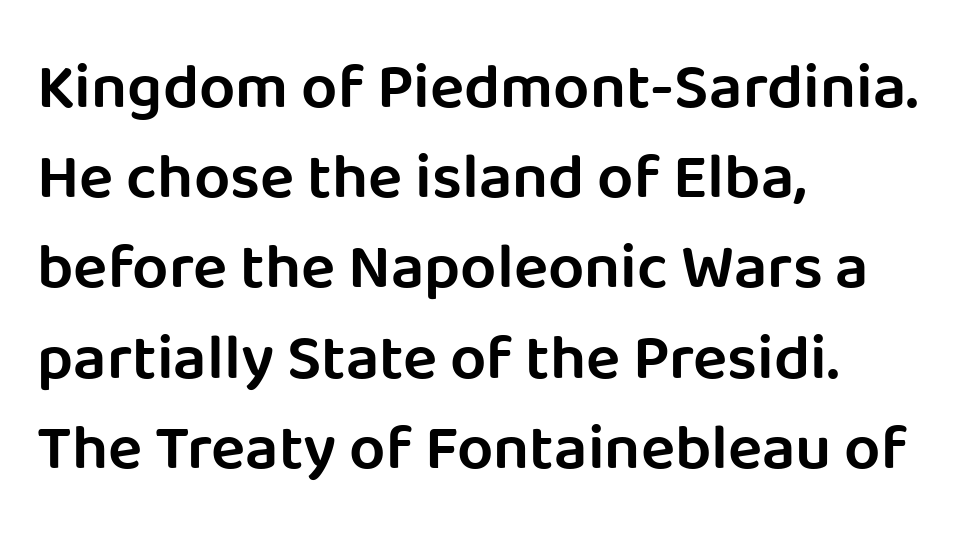
The image shows 64 px semibold sans-serif type, upright; set left-aligned, normal line spacing (1.41x), normal letter spacing, not underlined; low stroke contrast and a large x-height.
